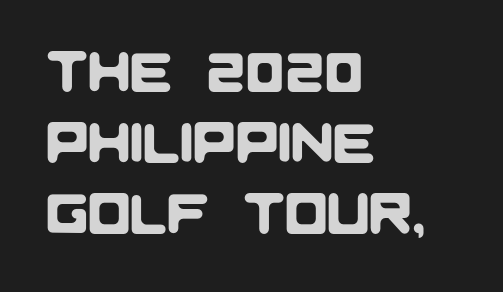
The image shows 56 px sans-serif type; set left-aligned, normal line spacing (1.27x), normal letter spacing, not underlined; low stroke contrast and a large x-height.
